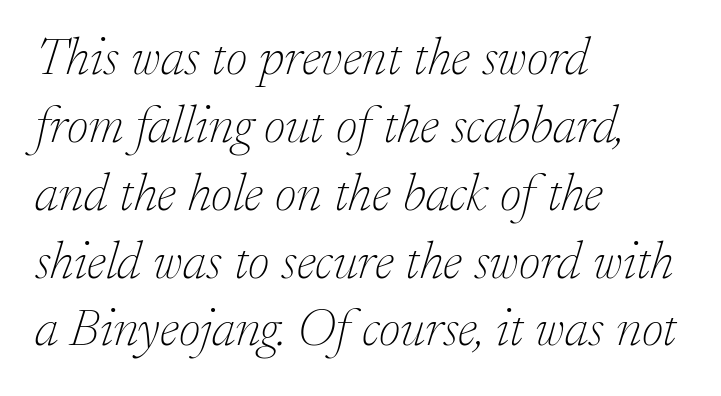
The typeface chosen for these lines features serifs. Any mark beneath the type? The region is blank. Notice how the passage keeps a crisp vertical edge on the left only. No chunkiness to these letters — they're not bold. Character widths vary here, with narrow letters taking less room than wide ones.
